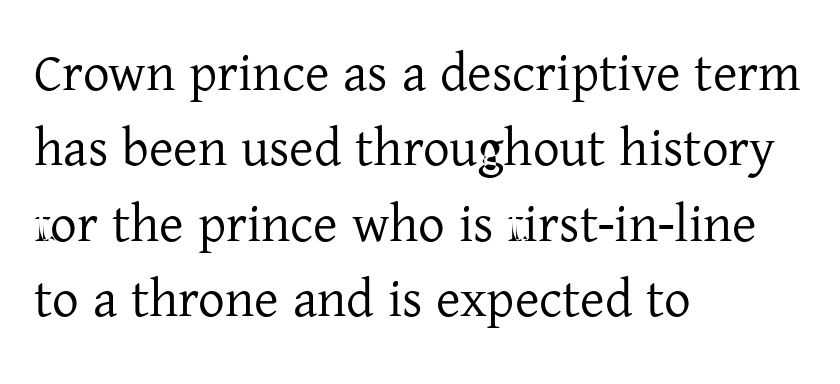
The image shows 53 px regular-weight serif type, upright; set left-aligned, normal line spacing (1.42x), normal letter spacing, not underlined; low stroke contrast and a medium x-height.
